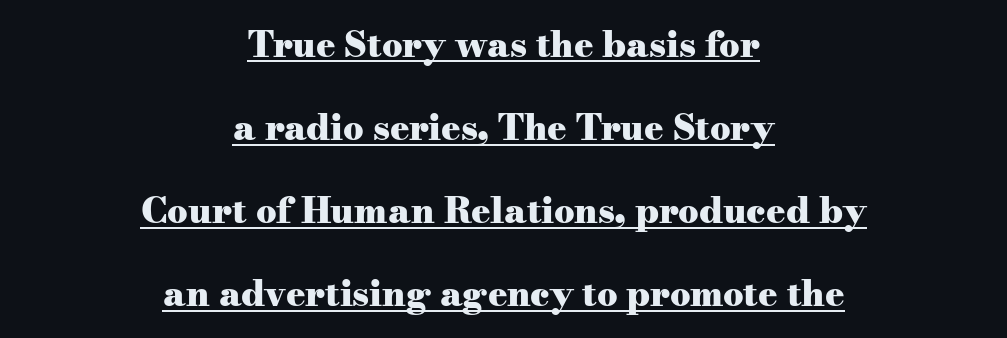
Q: Is the text bold? A: Yes.
Q: Is the text italic (slanted)? A: No, it is upright.
Q: Is the typeface a serif or a sans-serif typeface? A: Serif.
Q: Is the text underlined? A: Yes.
Q: How is the paragraph aligned? A: Centered.
Q: Is the spacing between letters normal or unusually wide? A: Normal.
Q: Is the spacing between lines tight, normal or loose? A: Loose.
Q: Width (condensed, normal, or wide)? A: Wide.
Q: Stroke contrast? A: Medium.
Q: x-height? A: Small.
Q: Monospaced? A: No.
